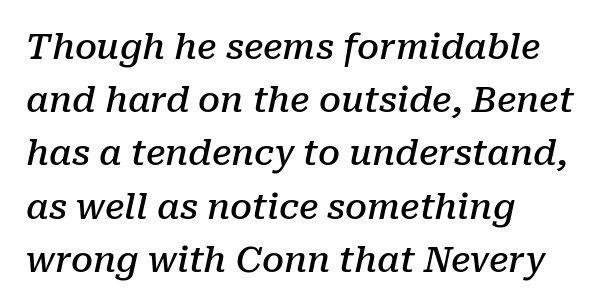
The image shows 35 px semibold serif type, italic (leaning right); set left-aligned, normal line spacing (1.52x), normal letter spacing, not underlined; low stroke contrast and a medium x-height.
